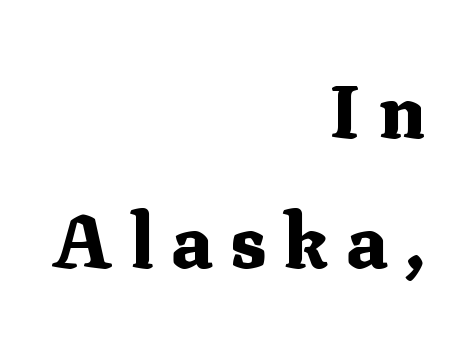
Loose tracking; the words dissolve into strings of separated letters. This rendering employs a face with finishing strokes, i.e., a serif. The specimen omits any rule beneath the text block's lines. The rendering uses a bold face; every stroke is thick and dark. Character widths vary here, with narrow letters taking less room than wide ones. Notice how the passage keeps a crisp vertical edge on the right only.
